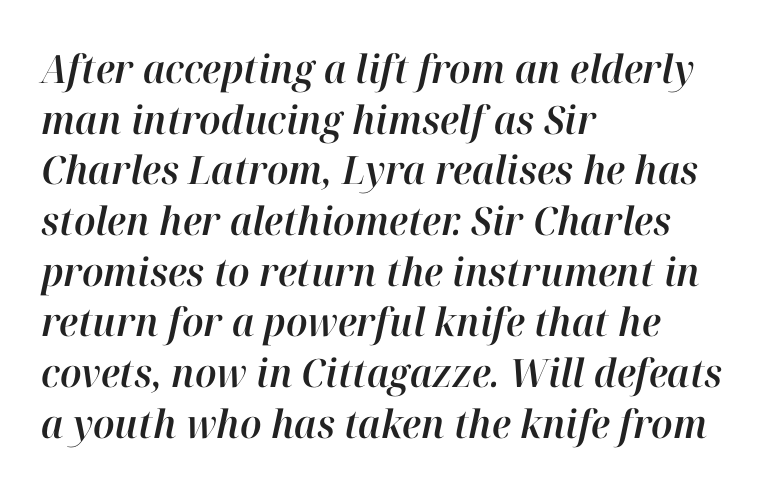
{"italic": "yes", "lean": "right", "slant_degrees": 12, "width": "normal", "stroke_contrast": "high", "x_height": "medium", "monospaced": "no", "underline": "no", "align": "left", "line_spacing": "normal", "line_spacing_ratio": 1.3, "letter_spacing": "normal", "letter_spacing_em": 0.0, "glyph_px": 39}
